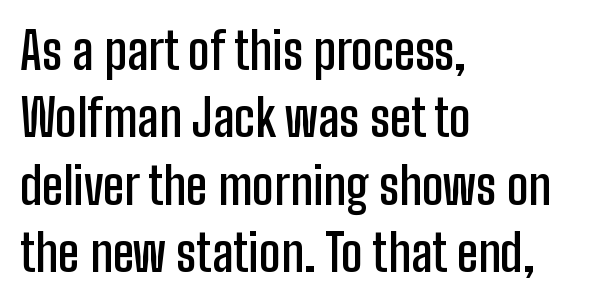
The image shows 50 px semibold, condensed sans-serif type, upright; set left-aligned, normal line spacing (1.35x), normal letter spacing, not underlined; low stroke contrast and a medium x-height.
